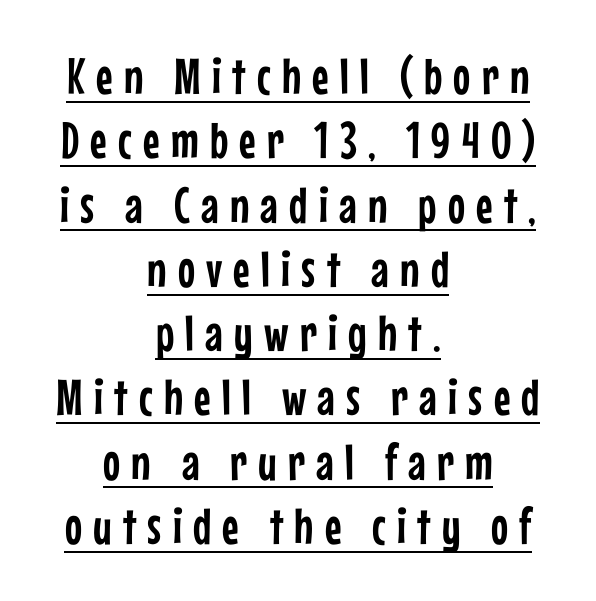
Q: Is the text italic (slanted)? A: No, it is upright.
Q: Is the typeface a serif or a sans-serif typeface? A: Sans-serif.
Q: Is the text underlined? A: Yes.
Q: How is the paragraph aligned? A: Centered.
Q: Is the spacing between letters normal or unusually wide? A: Unusually wide.
Q: Is the spacing between lines tight, normal or loose? A: Normal.
Q: Width (condensed, normal, or wide)? A: Condensed.
Q: Stroke contrast? A: Low.
Q: x-height? A: Medium.
Q: Monospaced? A: No.
